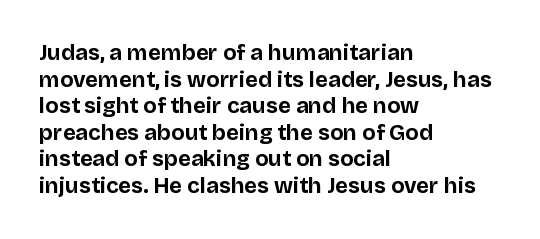
Q: Is the text bold? A: Yes.
Q: Is the text italic (slanted)? A: No, it is upright.
Q: Is the text underlined? A: No.
Q: How is the paragraph aligned? A: Left-aligned.
Q: Is the spacing between letters normal or unusually wide? A: Normal.
